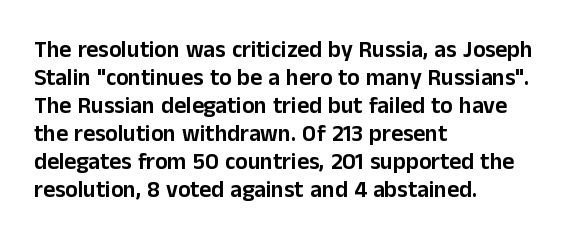
{"italic": "no", "underline": "no", "align": "left", "line_spacing_ratio": 1.22, "letter_spacing": "normal", "letter_spacing_em": 0.0, "glyph_px": 23}
